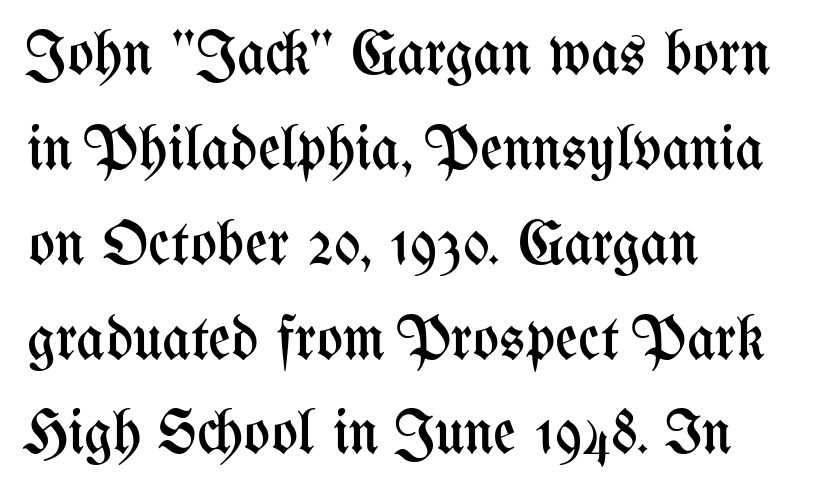
The image shows 62 px regular-weight, condensed type, upright; set left-aligned, normal line spacing (1.53x), normal letter spacing, not underlined; medium stroke contrast and a medium x-height.
